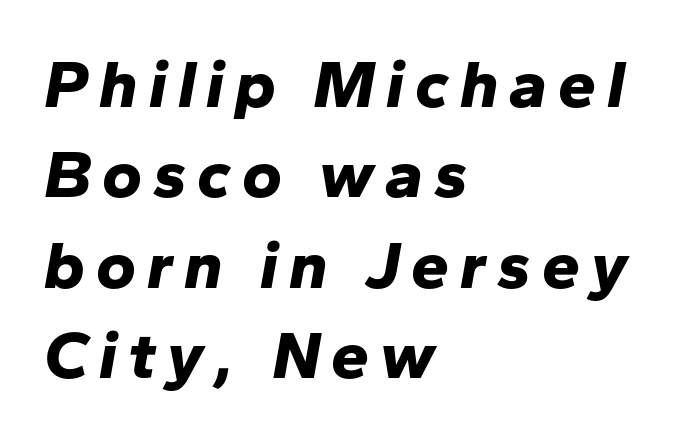
Q: Is the text bold? A: Yes.
Q: Is the text italic (slanted)? A: Yes, it leans right by about 10 degrees.
Q: Is the text underlined? A: No.
Q: How is the paragraph aligned? A: Left-aligned.
Q: Is the spacing between lines tight, normal or loose? A: Normal.
Q: Width (condensed, normal, or wide)? A: Normal.
Q: Stroke contrast? A: Low.
Q: x-height? A: Medium.
Q: Monospaced? A: No.
